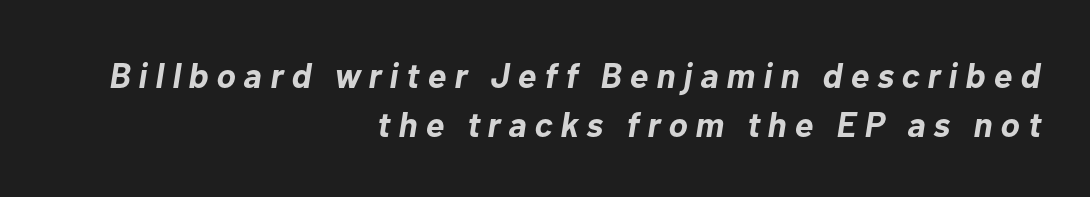
Compared with ordinary roman type, these characters are visibly tilted. How are the letters spaced? Widely, with obvious added tracking. The passage is arranged like a letterhead date or caption credit — flush right. Is the type bold? Yes — the strokes are clearly thick and heavy.
